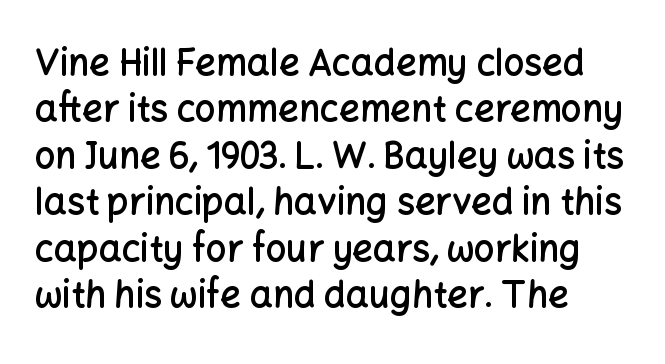
Q: Is the text bold? A: Semi-bold.
Q: Is the text italic (slanted)? A: No, it is upright.
Q: Is the typeface a serif or a sans-serif typeface? A: Sans-serif.
Q: Is the text underlined? A: No.
Q: How is the paragraph aligned? A: Left-aligned.
Q: Is the spacing between letters normal or unusually wide? A: Normal.
Q: Is the spacing between lines tight, normal or loose? A: Normal.
Q: Width (condensed, normal, or wide)? A: Normal.
Q: Stroke contrast? A: Low.
Q: x-height? A: Medium.
Q: Monospaced? A: No.
